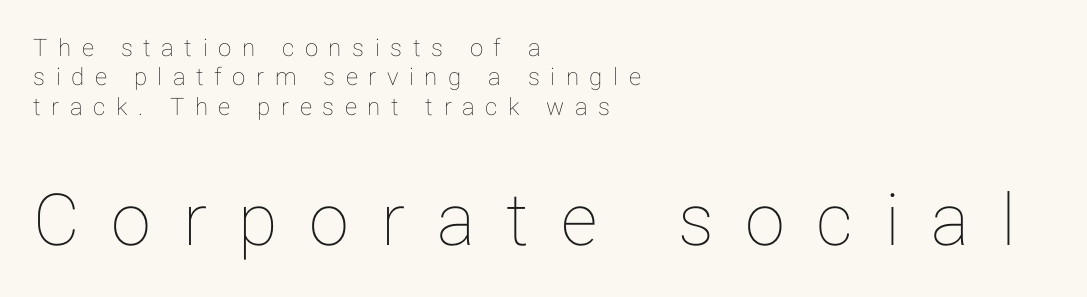
Only glyphs here, with clear space below each row. Typeset ragged right — the left edge is the straight one. The rendering enlarges the type as you move from the upper chunk to the lower. Style check: upright. Is this a fixed-width face? No — the glyphs have proportional, varying widths.
